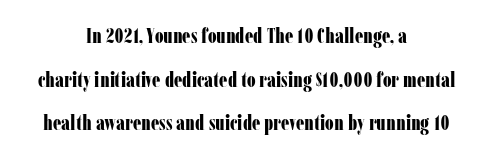
Q: Is the text bold? A: Yes.
Q: Is the text italic (slanted)? A: No, it is upright.
Q: Is the text underlined? A: No.
Q: How is the paragraph aligned? A: Centered.
Q: Is the spacing between letters normal or unusually wide? A: Normal.
Q: Is the spacing between lines tight, normal or loose? A: Loose.
